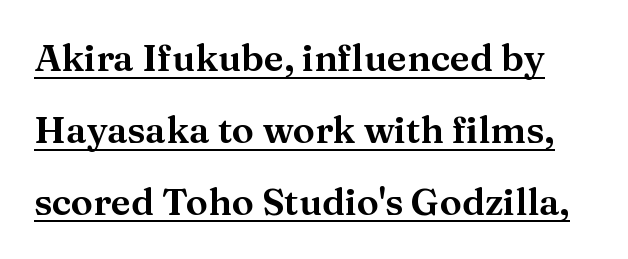
The image shows 37 px serif type, upright; set loose line spacing (1.94x), normal letter spacing, underlined; medium stroke contrast and a medium x-height.
